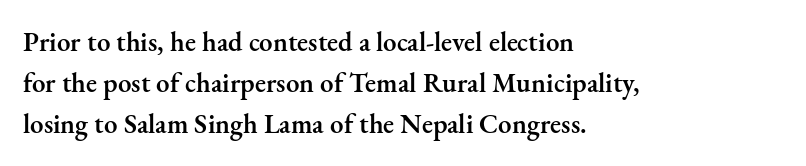
The image shows 27 px text type, upright; set left-aligned, normal line spacing (1.52x), normal letter spacing, not underlined.
